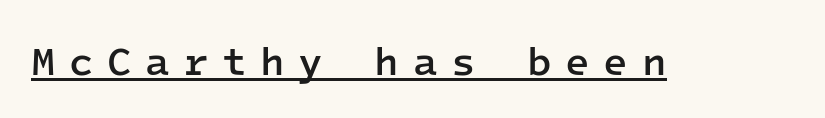
Display-style spreading of the glyphs; the letterfit is very open. Is this a fixed-width face? Yes — each glyph sits in an identical cell. The passage shown is semibold, sitting just below true bold. Examine the stroke ends and you'll find no serifs. The specimen includes a rule beneath the text block's lines. Style check: upright.
